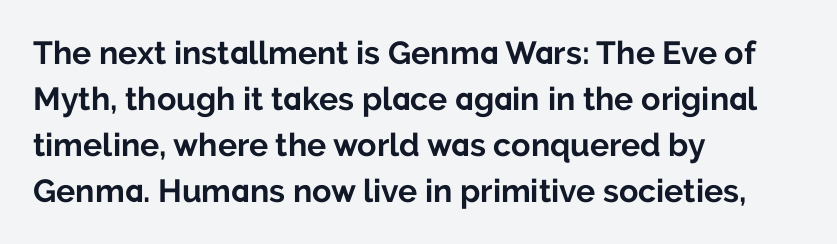
This sample uses a sans-serif face. Nothing unusual about the tracking: characters are spaced as the font intends. The specimen reads as upright at a glance. Descenders hang freely into open space. Spacing verdict: proportional, widths tailored to each character. Is the block centered? No — it sits flush against the left margin.
